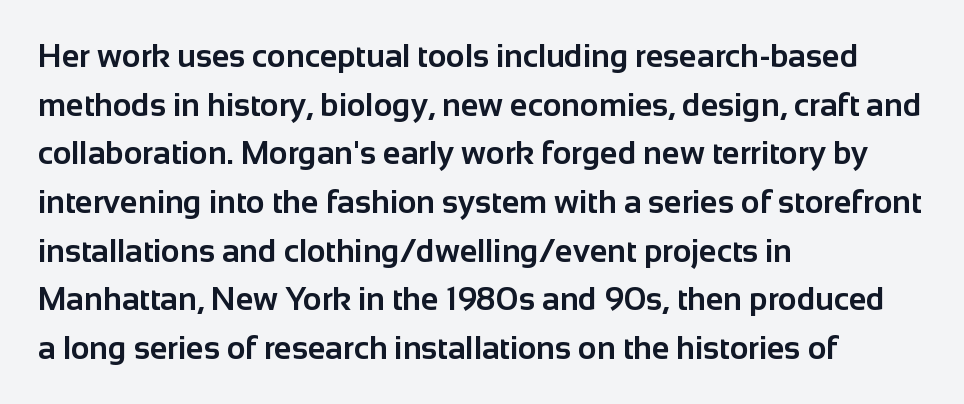
The image shows 32 px bold sans-serif type, upright; set left-aligned, normal line spacing (1.52x), normal letter spacing, not underlined; low stroke contrast and a medium x-height.
